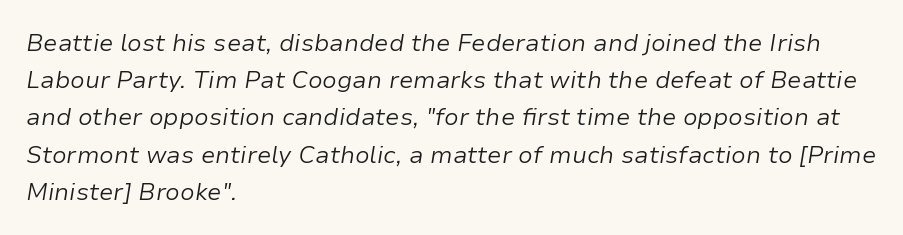
{"italic": "yes", "lean": "right", "slant_degrees": 9, "bold": "no", "underline": "no", "align": "left", "line_spacing": "normal", "line_spacing_ratio": 1.55, "letter_spacing": "normal", "letter_spacing_em": 0.0, "glyph_px": 24}
